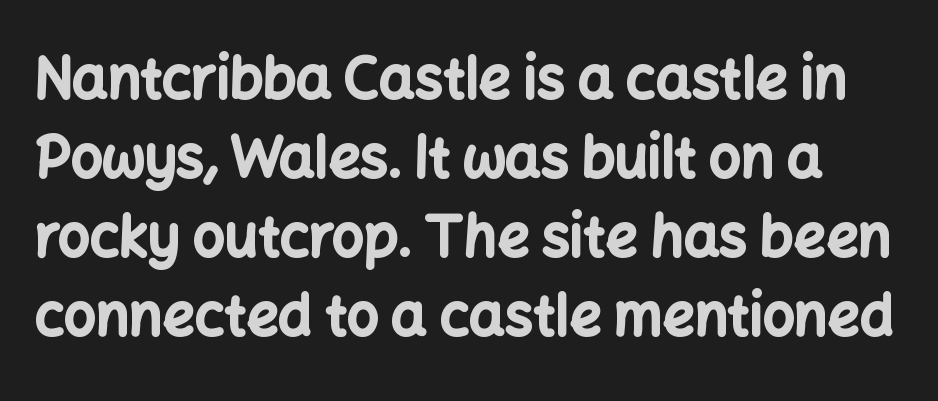
Reading down the column, the eye jumps a familiar distance to each next line. When letters stand straight like this, we call the style roman or upright. How heavy is the stroke? Heavy — this is a bold. Descenders are the only things crossing below the line. Between one letter and the next there's only the usual sliver of space. The passage shown is typed in a proportional face where columns would drift.
